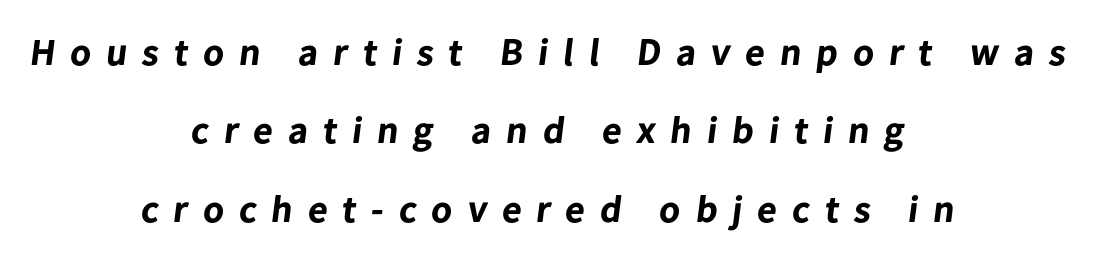
Q: Is the text bold? A: Yes.
Q: Is the typeface a serif or a sans-serif typeface? A: Sans-serif.
Q: Is the text underlined? A: No.
Q: How is the paragraph aligned? A: Centered.
Q: Is the spacing between letters normal or unusually wide? A: Unusually wide.
Q: Is the spacing between lines tight, normal or loose? A: Loose.
Q: Width (condensed, normal, or wide)? A: Normal.
Q: Stroke contrast? A: Low.
Q: x-height? A: Medium.
Q: Monospaced? A: No.
